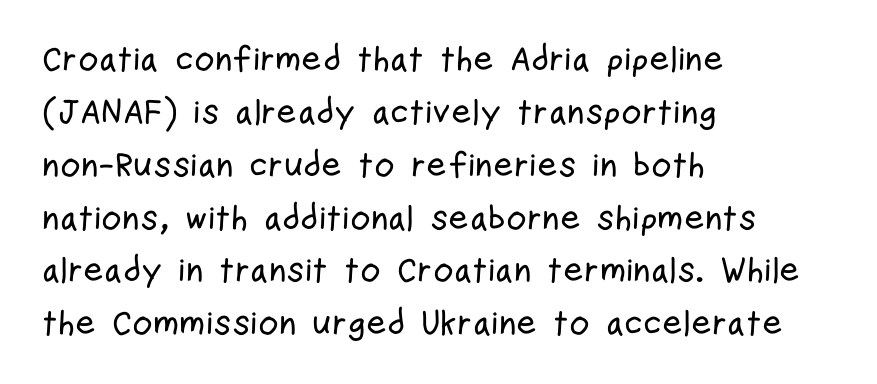
Q: Is the text italic (slanted)? A: No, it is upright.
Q: Is the typeface a serif or a sans-serif typeface? A: Sans-serif.
Q: Is the text underlined? A: No.
Q: How is the paragraph aligned? A: Left-aligned.
Q: Is the spacing between letters normal or unusually wide? A: Normal.
Q: Is the spacing between lines tight, normal or loose? A: Normal.
Q: Width (condensed, normal, or wide)? A: Condensed.
Q: Stroke contrast? A: Low.
Q: x-height? A: Medium.
Q: Monospaced? A: No.
